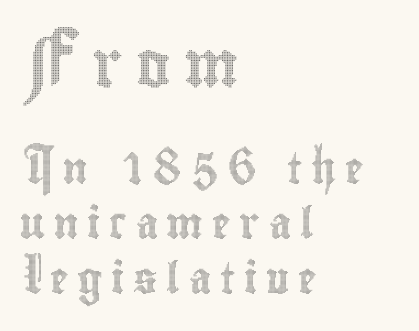
Q: Is the text italic (slanted)? A: No, it is upright.
Q: Is the text underlined? A: No.
Q: How is the paragraph aligned? A: Left-aligned.
Q: Is the spacing between letters normal or unusually wide? A: Unusually wide.
Q: Which block of text is set in a larger size, the first (top) or the second (bottom)? A: The first (top) one.
Q: Width (condensed, normal, or wide)? A: Condensed.
Q: x-height? A: Small.
Q: Monospaced? A: No.
